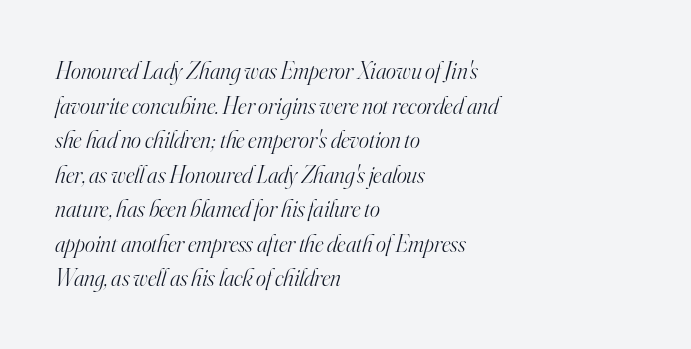
The image shows 24 px text type, italic (leaning right); set left-aligned, normal line spacing (1.44x), normal letter spacing, not underlined.
